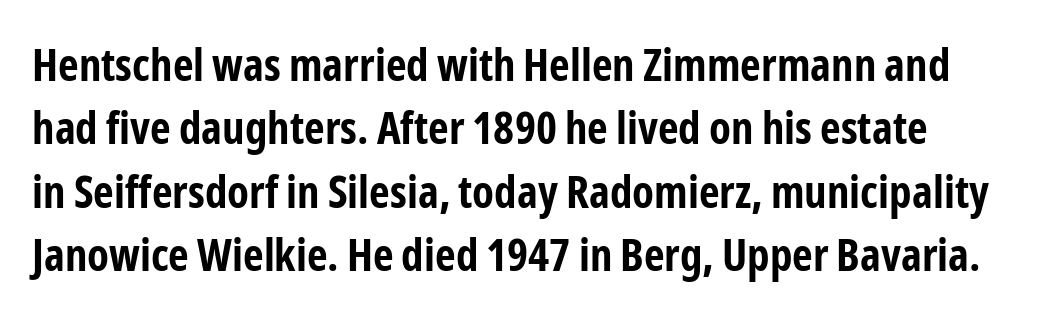
The image shows 45 px bold, condensed sans-serif type, upright; set normal line spacing (1.41x), normal letter spacing, not underlined; low stroke contrast and a medium x-height.
